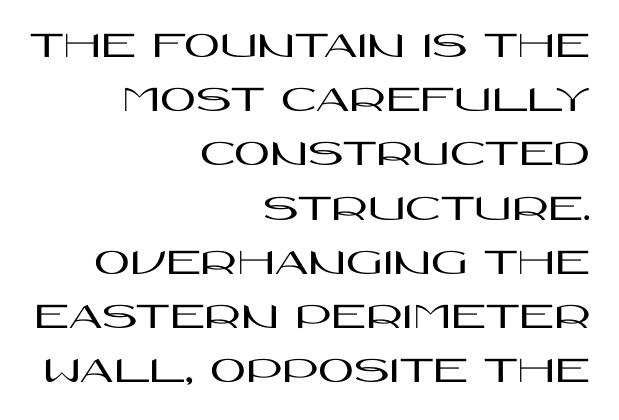
If you drew a line through each stem, it would be perfectly vertical. Rows of type keep a routine distance in the vertical direction. Grotesque or geometric, the face here clearly has no serifs. Proportional: the letters do not fall into vertical columns. Look at the tracking — it's just the regular setting, nothing added. The string is rendered with underlining switched off.
